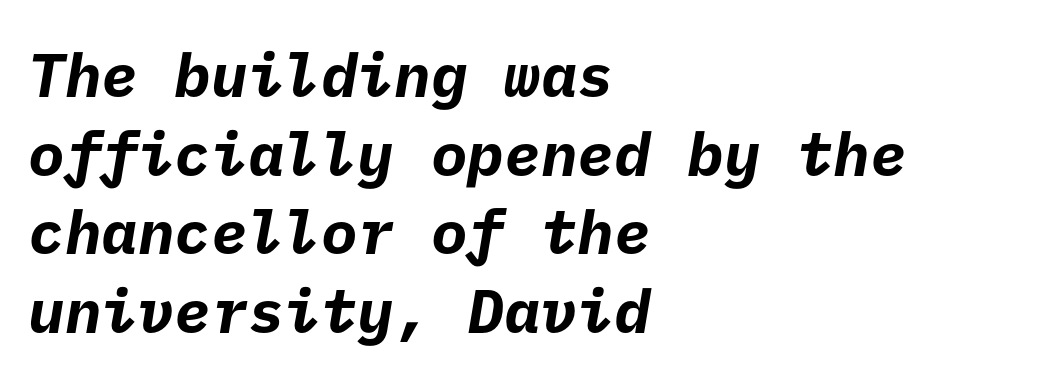
The image shows 61 px bold sans-serif type; set left-aligned, normal line spacing (1.29x), normal letter spacing, not underlined; low stroke contrast and a medium x-height.
